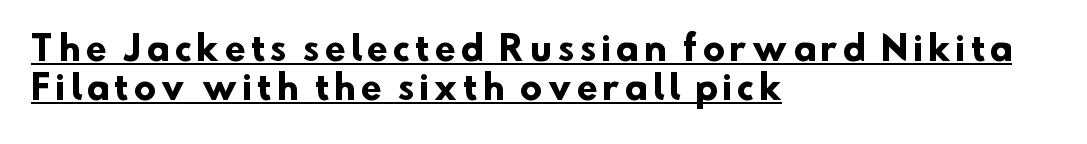
{"serif": "no", "bold": "yes", "weight": "heavy", "width": "normal", "stroke_contrast": "low", "x_height": "small", "monospaced": "no", "underline": "yes", "align": "left", "line_spacing_ratio": 1.19, "glyph_px": 33}
